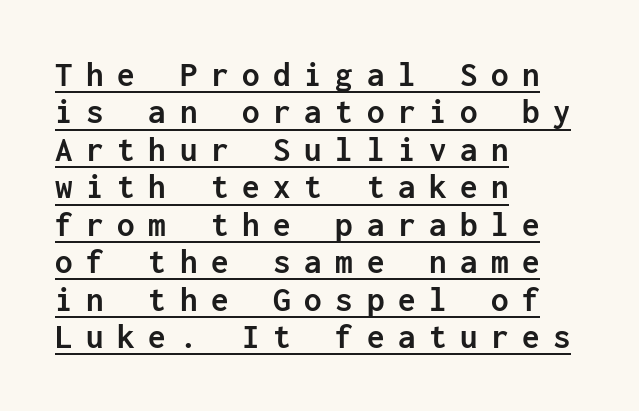
Q: Is the text bold? A: Yes.
Q: Is the text italic (slanted)? A: No, it is upright.
Q: Is the typeface a serif or a sans-serif typeface? A: Sans-serif.
Q: Is the text underlined? A: Yes.
Q: How is the paragraph aligned? A: Left-aligned.
Q: Is the spacing between letters normal or unusually wide? A: Unusually wide.
Q: Is the spacing between lines tight, normal or loose? A: Tight.
Q: Width (condensed, normal, or wide)? A: Normal.
Q: Stroke contrast? A: Low.
Q: x-height? A: Medium.
Q: Monospaced? A: Yes.
